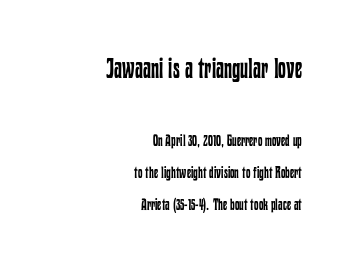
The image shows 28 px regular-weight, condensed type, upright; set right-aligned, loose line spacing (1.99x), normal letter spacing, not underlined; the first (top) block is 1.75x larger; low stroke contrast and a medium x-height.
